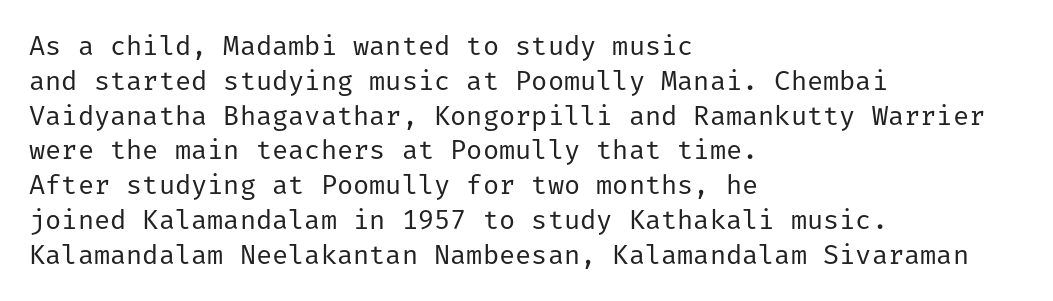
The image shows 27 px text type, upright; set left-aligned, normal line spacing (1.29x), normal letter spacing, not underlined.
